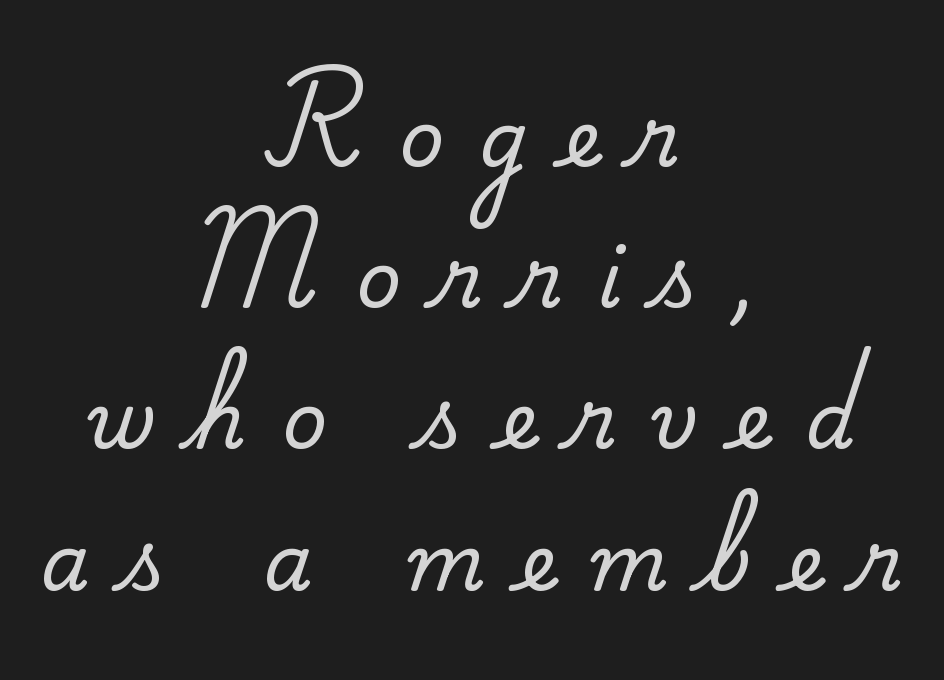
{"serif": "yes", "width": "normal", "stroke_contrast": "medium", "x_height": "small", "monospaced": "no", "underline": "no", "align": "center", "line_spacing_ratio": 1.81, "letter_spacing": "wide", "letter_spacing_em": 0.46, "glyph_px": 78}
